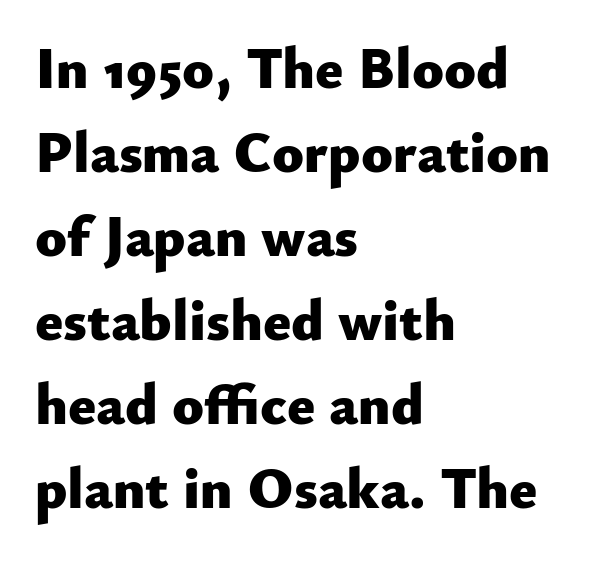
Spacing verdict: proportional, widths tailored to each character. Notice how descenders clear the ascenders below comfortably — that's standard leading. Descenders hang freely into open space. The typeface chosen for these lines omits serifs.
